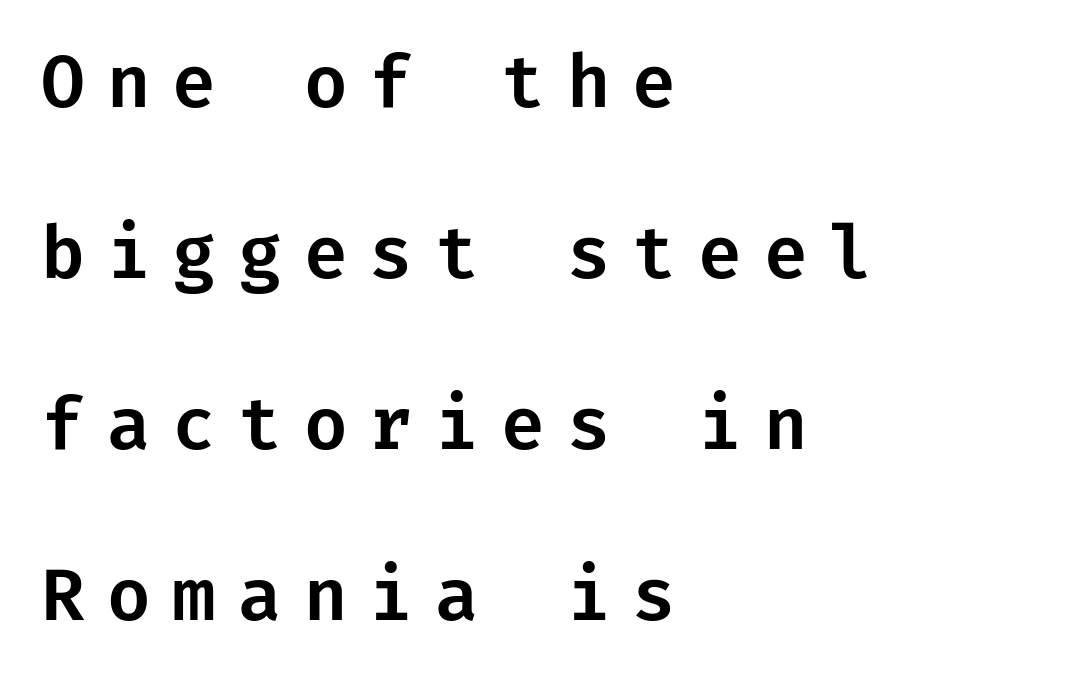
Q: Is the text italic (slanted)? A: No, it is upright.
Q: Is the typeface a serif or a sans-serif typeface? A: Sans-serif.
Q: Is the text underlined? A: No.
Q: How is the paragraph aligned? A: Left-aligned.
Q: Is the spacing between letters normal or unusually wide? A: Unusually wide.
Q: Is the spacing between lines tight, normal or loose? A: Loose.
Q: Width (condensed, normal, or wide)? A: Normal.
Q: Stroke contrast? A: Low.
Q: x-height? A: Medium.
